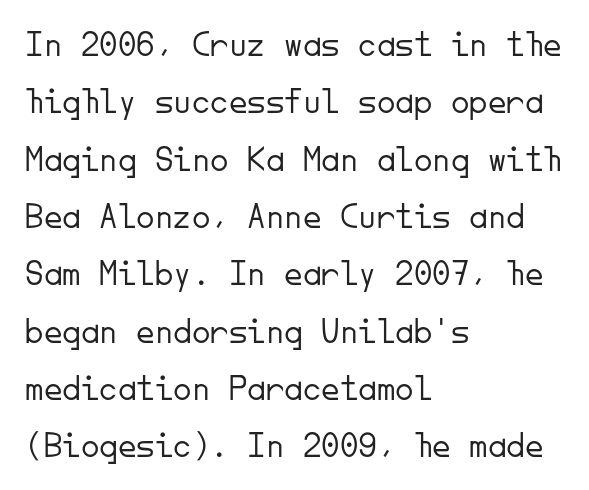
The image shows 37 px light sans-serif type, upright, monospaced; set left-aligned, normal line spacing (1.55x), normal letter spacing, not underlined; low stroke contrast and a small x-height.
